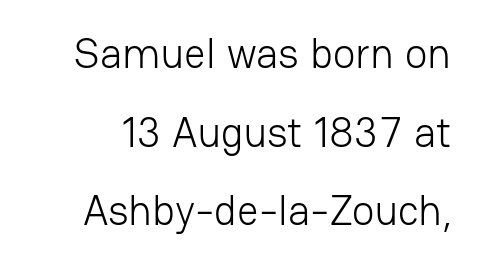
Each row of text sits above clean, open space. The tracking reads as untouched default to a designer's eye. Tall strokes in this sample are plumb rather than angled. Varying glyph widths throughout — classic text-font behaviour. The characters display no serif detailing; their extremities are plain.
